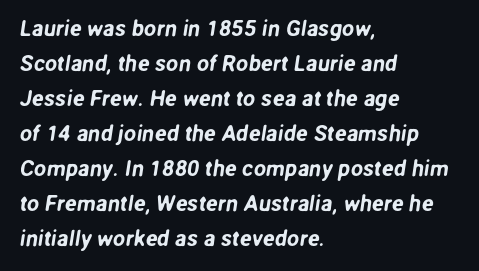
Q: Is the text underlined? A: No.
Q: How is the paragraph aligned? A: Left-aligned.
Q: Is the spacing between letters normal or unusually wide? A: Normal.
Q: Is the spacing between lines tight, normal or loose? A: Normal.
